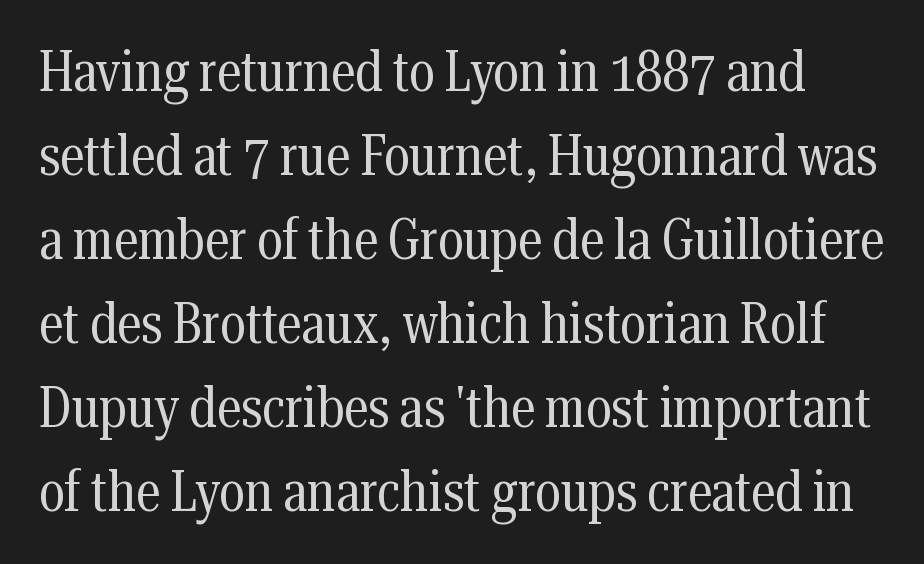
Q: Is the text bold? A: No.
Q: Is the text italic (slanted)? A: No, it is upright.
Q: Is the typeface a serif or a sans-serif typeface? A: Serif.
Q: Is the text underlined? A: No.
Q: Is the spacing between letters normal or unusually wide? A: Normal.
Q: Is the spacing between lines tight, normal or loose? A: Normal.
Q: Width (condensed, normal, or wide)? A: Condensed.
Q: Stroke contrast? A: Medium.
Q: x-height? A: Medium.
Q: Monospaced? A: No.
